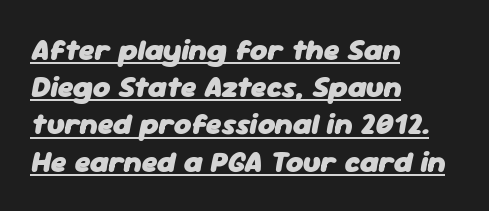
Q: Is the text bold? A: Yes.
Q: Is the text italic (slanted)? A: Yes, it leans right by about 11 degrees.
Q: Is the text underlined? A: Yes.
Q: How is the paragraph aligned? A: Left-aligned.
Q: Is the spacing between letters normal or unusually wide? A: Normal.
Q: Width (condensed, normal, or wide)? A: Normal.
Q: Stroke contrast? A: Low.
Q: x-height? A: Medium.
Q: Monospaced? A: No.
